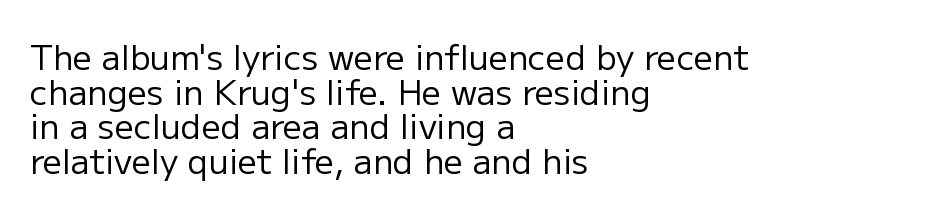
Tracking here is standard; glyphs follow each other at the usual distance. Typeset ragged right — the left edge is the straight one. Descender tails drop into unmarked territory. Weight class: somewhere from thin through regular.
